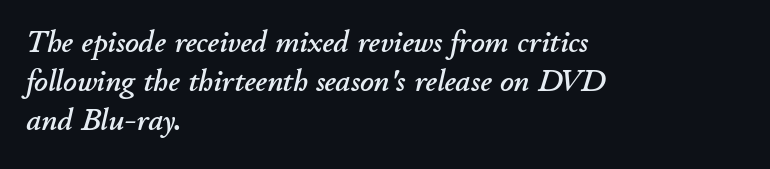
The face used here is rendered with its standard letterfit. The ragged edge is on the right, which tells us the setting is flush left. The letters are slanted; this is an italic face. The rendering uses natural spacing where letterforms have individual widths.
